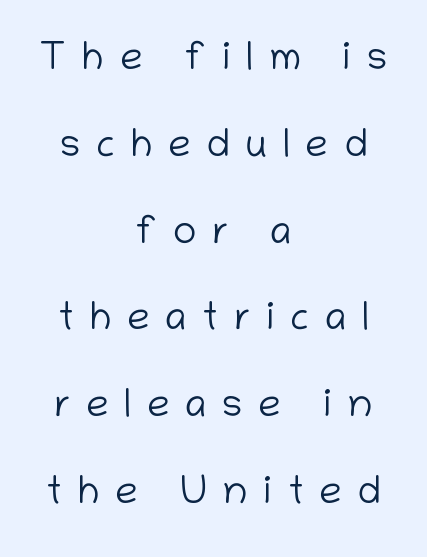
Vertical strokes here are truly vertical. Stem width sits at or under what a default text font uses. The face used here is rendered with a markedly widened letterfit. Lines of text with bare space underneath. The line-height multiplier appears high, well above default. Is the block centered? Yes — each line is placed symmetrically about the middle.
